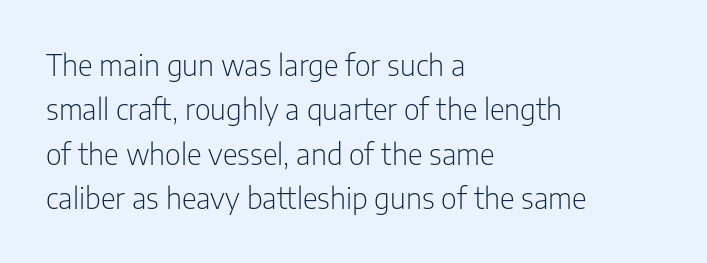
{"serif": "no", "italic": "no", "bold": "no", "weight": "light", "width": "condensed", "stroke_contrast": "low", "x_height": "medium", "monospaced": "no", "underline": "no", "align": "left", "line_spacing": "normal", "line_spacing_ratio": 1.53, "letter_spacing": "normal", "letter_spacing_em": 0.0, "glyph_px": 29}
